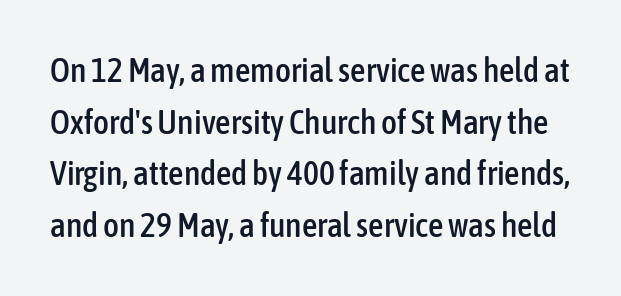
The image shows 34 px condensed sans-serif type, upright; set normal line spacing (1.52x), normal letter spacing, not underlined; low stroke contrast and a medium x-height.
